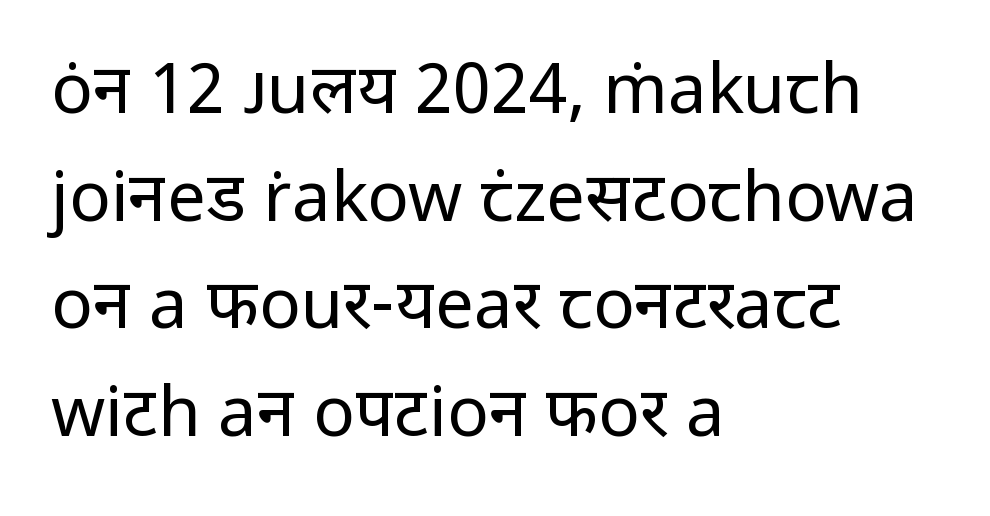
Q: Is the text bold? A: No.
Q: Is the text italic (slanted)? A: No, it is upright.
Q: Is the typeface a serif or a sans-serif typeface? A: Sans-serif.
Q: Is the text underlined? A: No.
Q: How is the paragraph aligned? A: Left-aligned.
Q: Is the spacing between letters normal or unusually wide? A: Normal.
Q: Is the spacing between lines tight, normal or loose? A: Normal.
Q: Width (condensed, normal, or wide)? A: Normal.
Q: Stroke contrast? A: Low.
Q: x-height? A: Medium.
Q: Monospaced? A: No.
